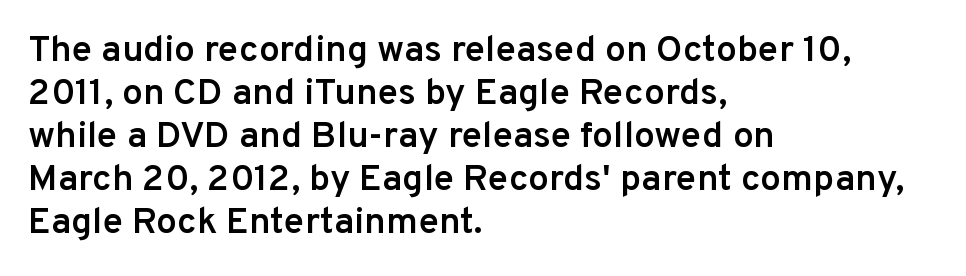
This rendering employs a face without finishing strokes, i.e., a sans-serif. This is moderately heavy type, rendered in semibold. The font's upright variant was chosen for this text. Glyph-to-glyph distance matches everyday printed text.
